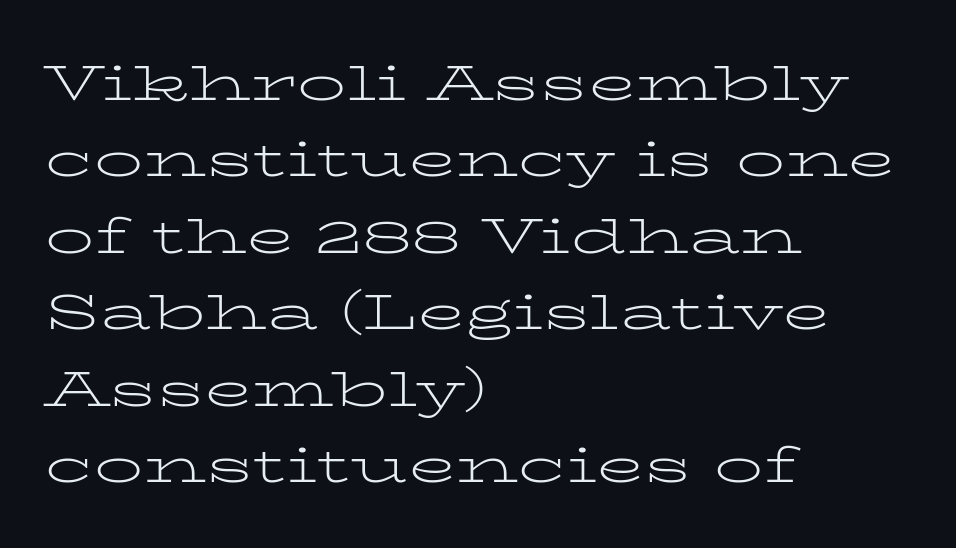
The image shows 49 px light, wide serif type, upright; set left-aligned, normal line spacing (1.56x), normal letter spacing, not underlined; low stroke contrast and a medium x-height.
